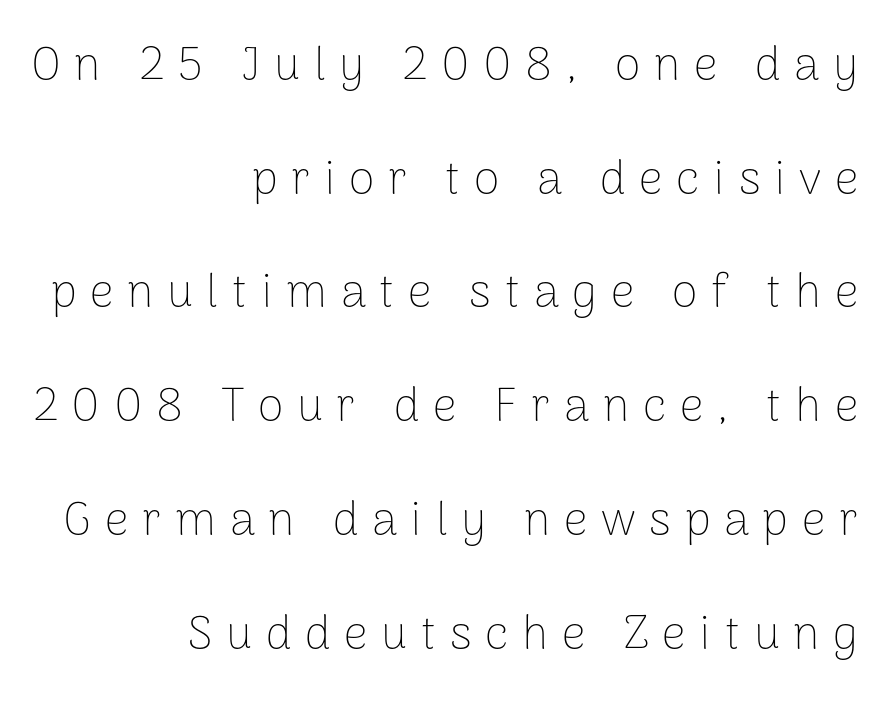
The image shows 47 px thin sans-serif type, upright; set right-aligned, loose line spacing (2.42x), unusually wide letter spacing (+0.29 em), not underlined; low stroke contrast and a medium x-height.
